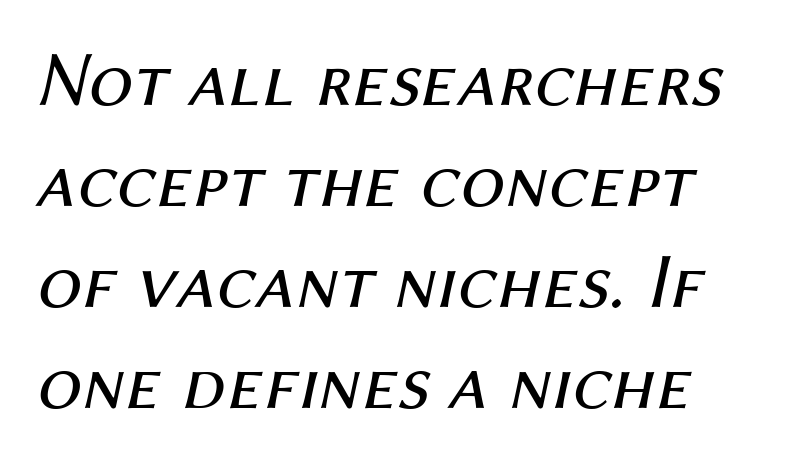
The image shows 79 px regular-weight type, italic (leaning right); set left-aligned, normal line spacing (1.28x), normal letter spacing, not underlined; medium stroke contrast and a medium x-height.
